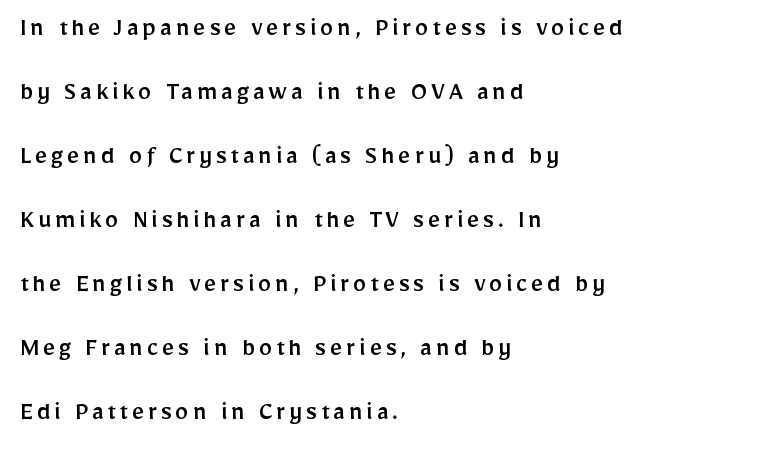
Q: Is the text italic (slanted)? A: No, it is upright.
Q: Is the text underlined? A: No.
Q: How is the paragraph aligned? A: Left-aligned.
Q: Is the spacing between lines tight, normal or loose? A: Loose.
